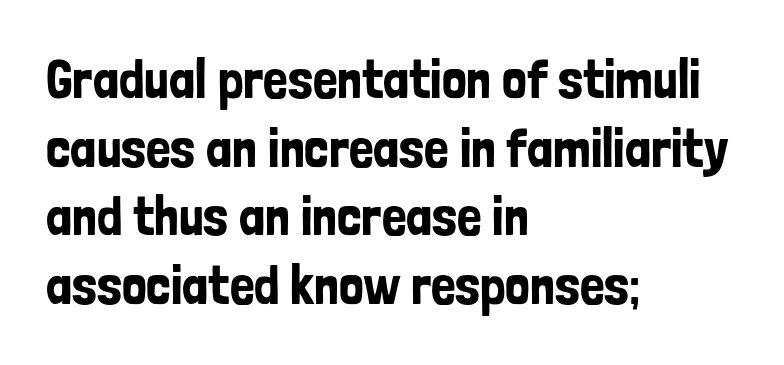
{"serif": "no", "italic": "no", "width": "condensed", "stroke_contrast": "low", "x_height": "medium", "monospaced": "no", "underline": "no", "align": "left", "line_spacing": "normal", "line_spacing_ratio": 1.25, "letter_spacing": "normal", "letter_spacing_em": 0.0, "glyph_px": 55}
